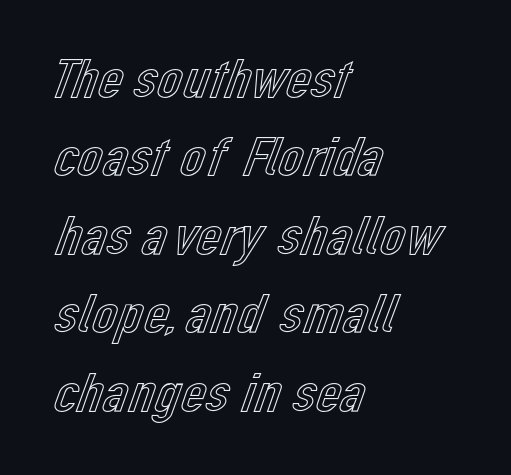
Clear beneath every line of the passage. Compared with a centered layout, this one pins lines to the left instead. Nothing unusual about the tracking: characters are spaced as the font intends.
